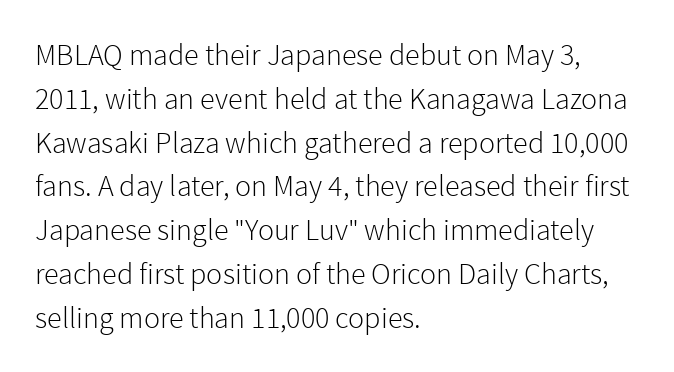
Q: Is the text bold? A: No.
Q: Is the text italic (slanted)? A: No, it is upright.
Q: Is the typeface a serif or a sans-serif typeface? A: Sans-serif.
Q: Is the text underlined? A: No.
Q: How is the paragraph aligned? A: Left-aligned.
Q: Is the spacing between letters normal or unusually wide? A: Normal.
Q: Is the spacing between lines tight, normal or loose? A: Normal.
Q: Width (condensed, normal, or wide)? A: Normal.
Q: x-height? A: Medium.
Q: Monospaced? A: No.
